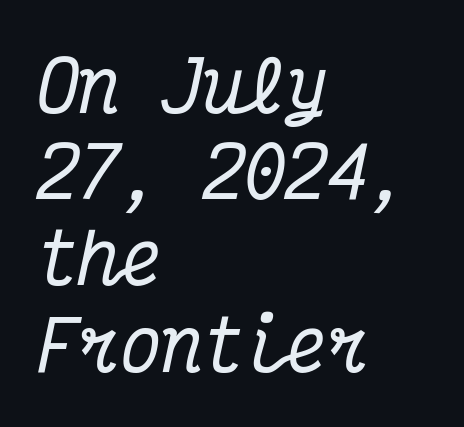
The image shows 69 px condensed serif type, italic (leaning right), monospaced; set left-aligned, normal line spacing (1.25x), normal letter spacing, not underlined; medium stroke contrast and a medium x-height.
